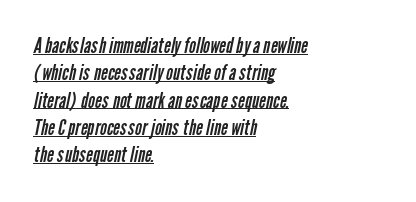
{"bold": "no", "underline": "yes", "align": "left", "line_spacing": "normal", "line_spacing_ratio": 1.3, "letter_spacing": "normal", "letter_spacing_em": 0.0, "glyph_px": 21}
